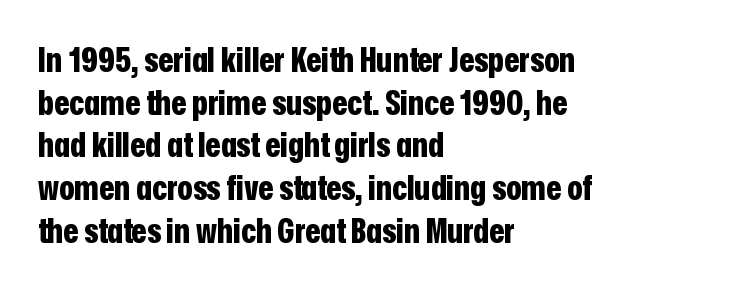
The image shows 35 px bold, condensed sans-serif type, upright; set left-aligned, line spacing 1.22x, normal letter spacing, not underlined; low stroke contrast and a medium x-height.
